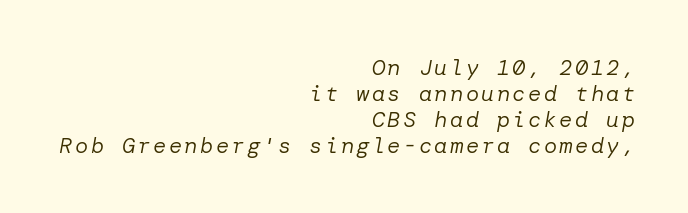
Quick note: underline off. The lines in this sample share a right terminus and differ only in where they begin. On a weight scale, this lands at 450 or below. Does the lettering tilt? It does — this is italic.
